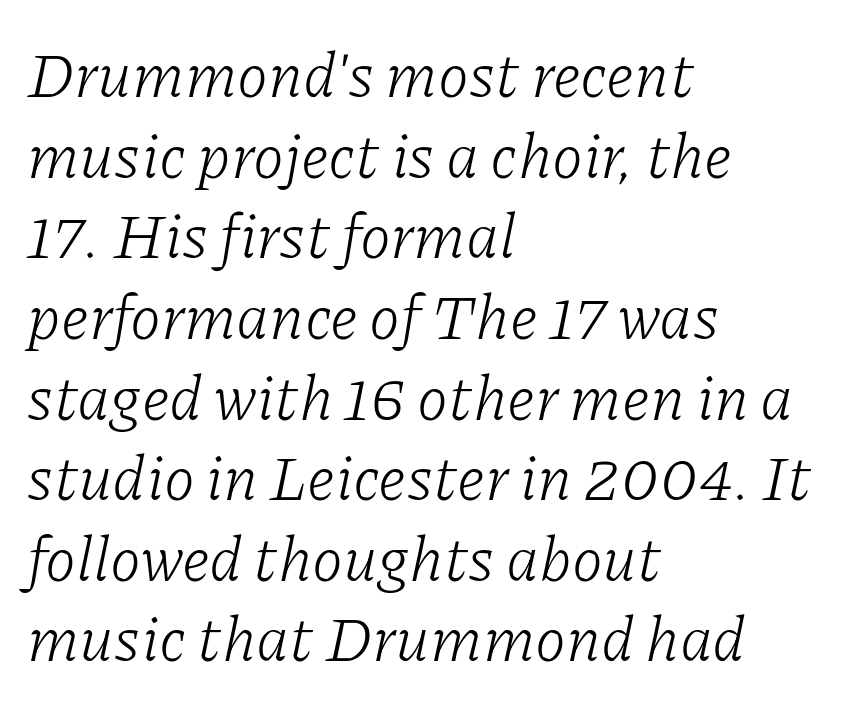
{"serif": "yes", "italic": "yes", "lean": "right", "slant_degrees": 11, "bold": "no", "weight": "light", "width": "normal", "stroke_contrast": "low", "x_height": "medium", "monospaced": "no", "underline": "no", "align": "left", "line_spacing": "normal", "line_spacing_ratio": 1.28, "letter_spacing": "normal", "letter_spacing_em": 0.0, "glyph_px": 63}
